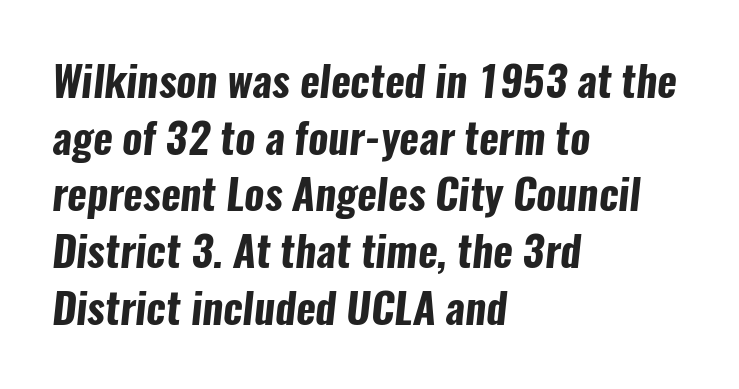
The image shows 42 px bold, condensed sans-serif type; set left-aligned, normal line spacing (1.35x), normal letter spacing, not underlined; low stroke contrast and a medium x-height.
